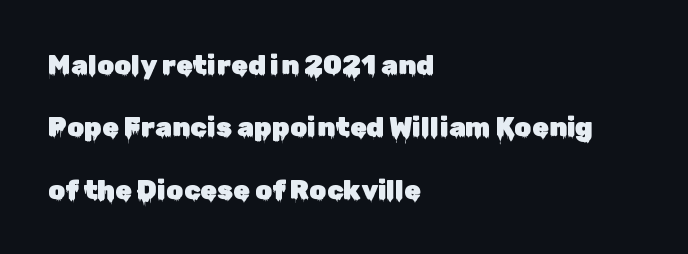
Q: Is the text italic (slanted)? A: No, it is upright.
Q: Is the text underlined? A: No.
Q: How is the paragraph aligned? A: Left-aligned.
Q: Is the spacing between letters normal or unusually wide? A: Normal.
Q: Is the spacing between lines tight, normal or loose? A: Loose.
